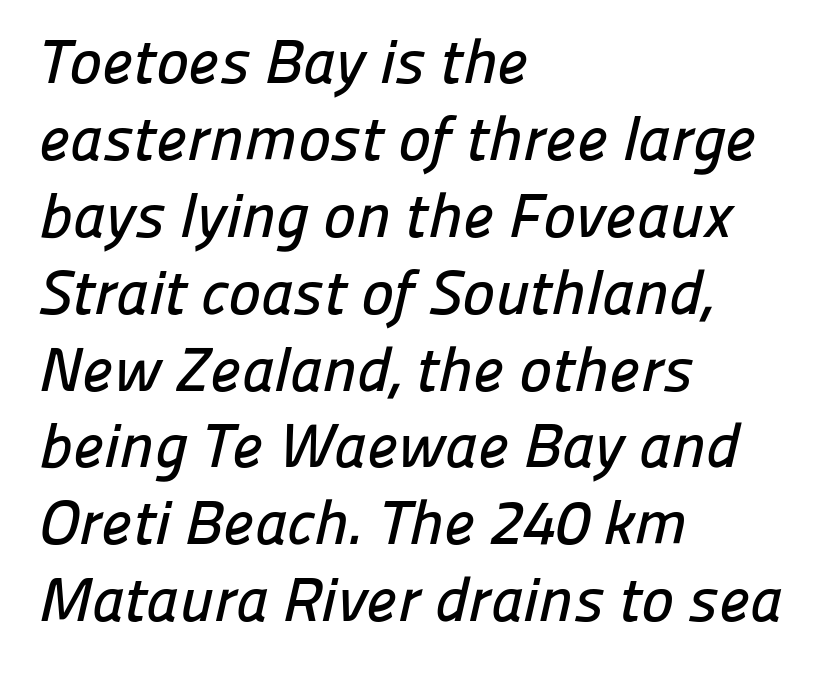
A typesetter would call this proportional, since set widths differ per character. The designer went with a sans here, leaving each stem footless. Inter-character spacing is left at the font's built-in metrics. Letters rest on an invisible, unmarked baseline.
